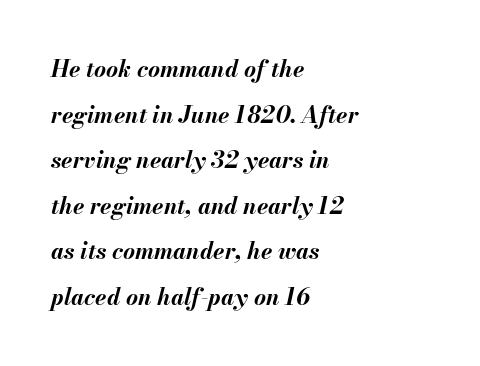
The image shows 23 px bold type, italic (leaning right); set left-aligned, loose line spacing (1.98x), normal letter spacing, not underlined.
